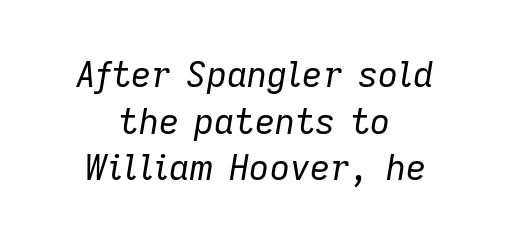
These lines were composed using italics. Think of a printed novel: that variable character pitch is what you see here. Casual observation: everything's sitting right in the middle. Spacing between characters is what you'd get straight out of the box.
